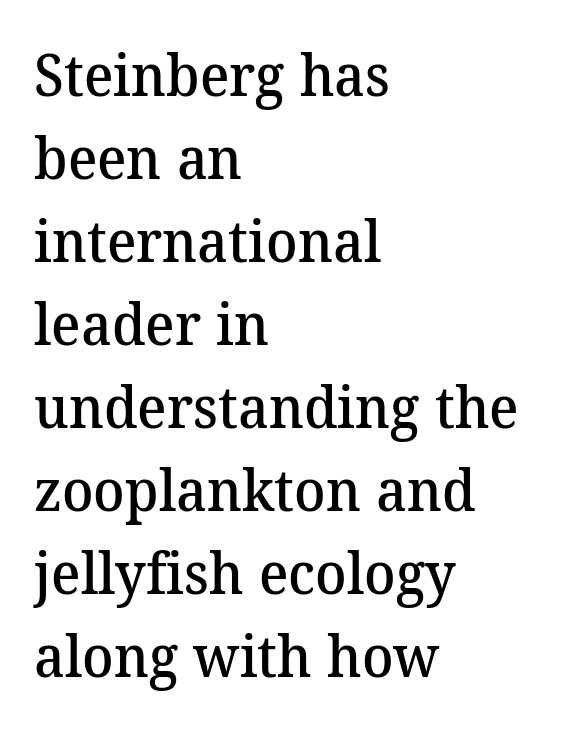
The image shows 58 px semibold serif type; set left-aligned, normal line spacing (1.43x), normal letter spacing, not underlined; medium stroke contrast and a medium x-height.
